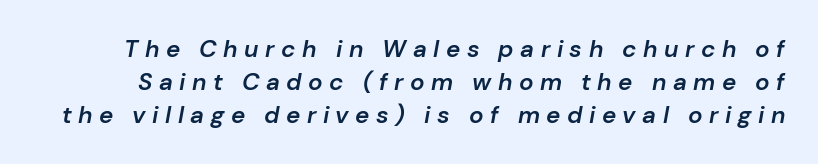
The image shows 24 px text type, italic (leaning right); set normal line spacing (1.37x), unusually wide letter spacing (+0.27 em), not underlined.
